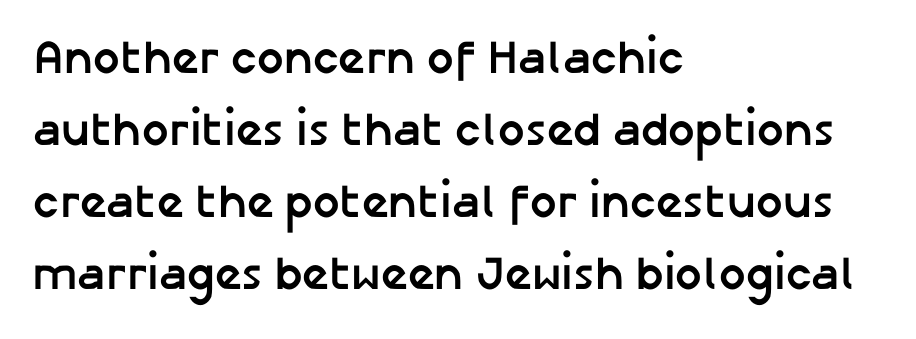
Where is the straight margin? On the left. Does the lettering tilt? It doesn't — this is upright. Chunky letters — that's bold for sure. The zone under the glyphs is completely vacant. The passage shown has conventional tracking throughout.
